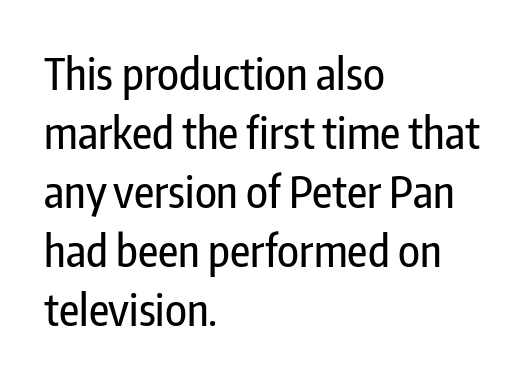
Baseline-to-baseline distance is the conventional proportion of letter height. You could not count columns in this text — the font is proportionally spaced. Rendered with straight, roman letterforms. In terms of letterspacing, this is plain default setting. Observe the absence of serifs on each vertical stroke in this sample. This sample is left-justified, so line endings fall wherever the words run out.
